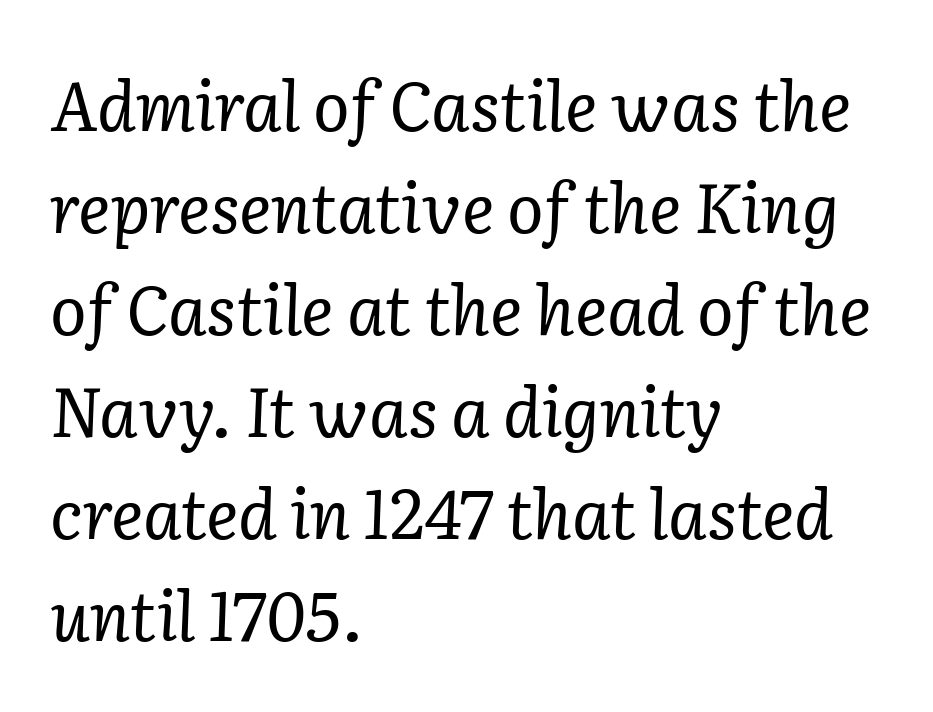
Q: Is the text bold? A: No.
Q: Is the text italic (slanted)? A: Yes, it leans right by about 2 degrees.
Q: Is the typeface a serif or a sans-serif typeface? A: Serif.
Q: Is the text underlined? A: No.
Q: How is the paragraph aligned? A: Left-aligned.
Q: Is the spacing between letters normal or unusually wide? A: Normal.
Q: Is the spacing between lines tight, normal or loose? A: Normal.
Q: Width (condensed, normal, or wide)? A: Normal.
Q: Stroke contrast? A: Low.
Q: x-height? A: Medium.
Q: Monospaced? A: No.
